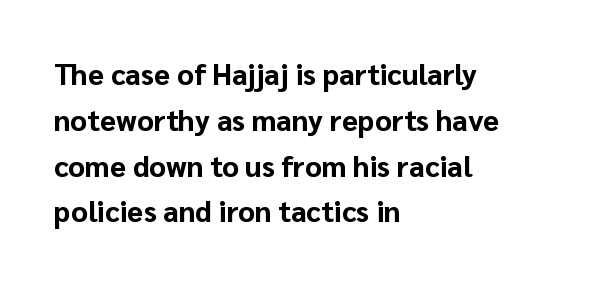
{"serif": "no", "italic": "no", "bold": "yes", "weight": "bold", "width": "normal", "stroke_contrast": "low", "x_height": "medium", "monospaced": "no", "underline": "no", "align": "left", "line_spacing": "normal", "line_spacing_ratio": 1.58, "letter_spacing": "normal", "letter_spacing_em": 0.0, "glyph_px": 29}
